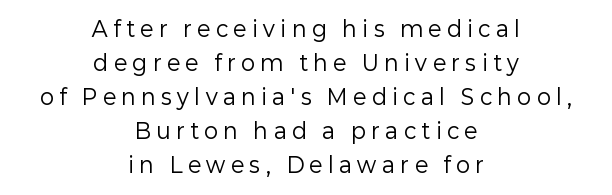
Q: Is the text bold? A: No.
Q: Is the text italic (slanted)? A: No, it is upright.
Q: Is the text underlined? A: No.
Q: How is the paragraph aligned? A: Centered.
Q: Is the spacing between letters normal or unusually wide? A: Unusually wide.
Q: Is the spacing between lines tight, normal or loose? A: Normal.
